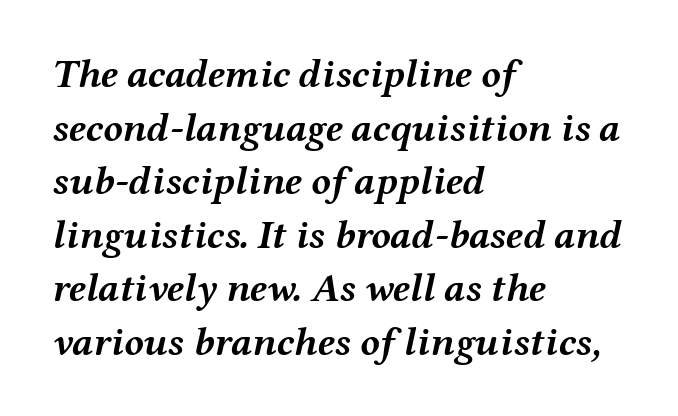
Students, observe: this is what conventionally led text looks like. Heavy-handed strokes throughout: this text is bold. The text carries the slant typical of an italic or oblique font. Spacing verdict: proportional, widths tailored to each character. Any mark beneath the type? The region is blank. Line starts are locked; line ends wander.
